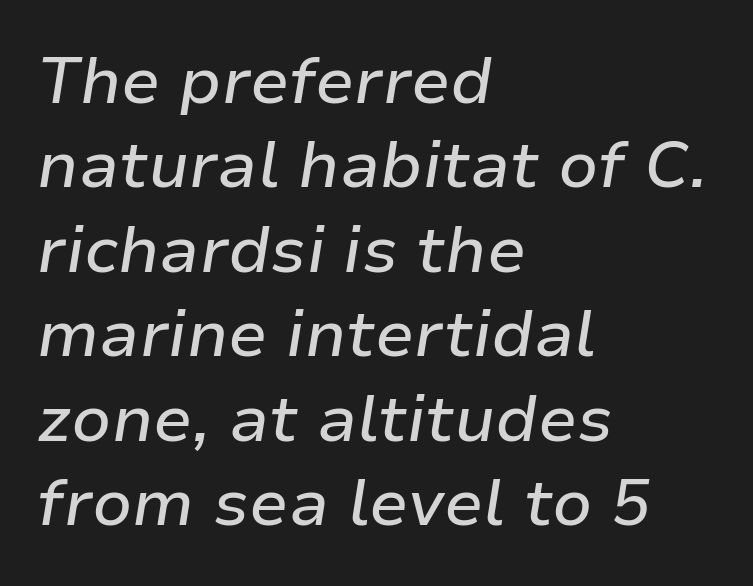
Short note: letters normally spaced. Check under the words: just untouched page. Compared with a centered layout, this one pins lines to the left instead. The designer left line spacing at the default. Would a proofreader flag this as italicized? Yes.
